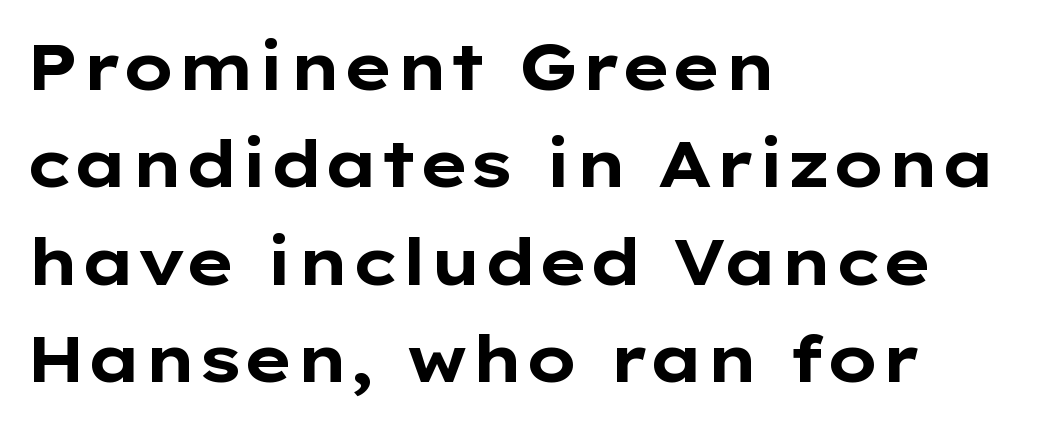
Q: Is the text bold? A: Yes.
Q: Is the text italic (slanted)? A: No, it is upright.
Q: Is the typeface a serif or a sans-serif typeface? A: Sans-serif.
Q: Is the text underlined? A: No.
Q: How is the paragraph aligned? A: Left-aligned.
Q: Is the spacing between letters normal or unusually wide? A: Normal.
Q: Is the spacing between lines tight, normal or loose? A: Normal.
Q: Width (condensed, normal, or wide)? A: Wide.
Q: Stroke contrast? A: Low.
Q: x-height? A: Medium.
Q: Monospaced? A: No.
